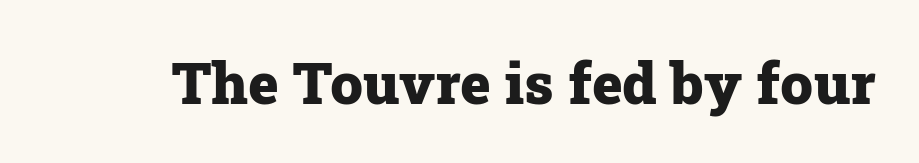
The image shows 58 px heavy serif type, upright; set normal letter spacing, not underlined; low stroke contrast and a medium x-height.
